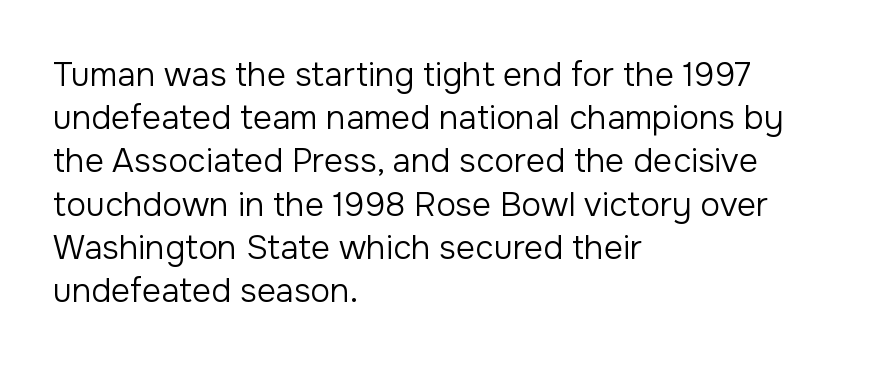
The image shows 33 px regular-weight sans-serif type, upright; set left-aligned, normal line spacing (1.31x), normal letter spacing, not underlined; low stroke contrast and a medium x-height.
